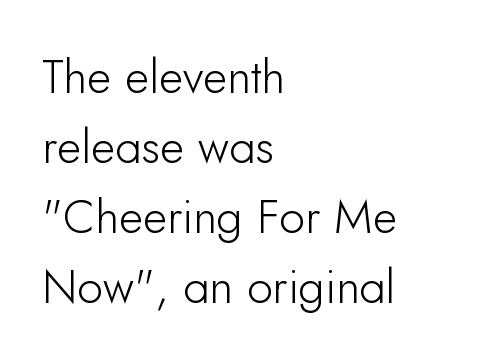
The image shows 47 px sans-serif type, upright; set left-aligned, normal line spacing (1.49x), normal letter spacing, not underlined; low stroke contrast and a small x-height.
